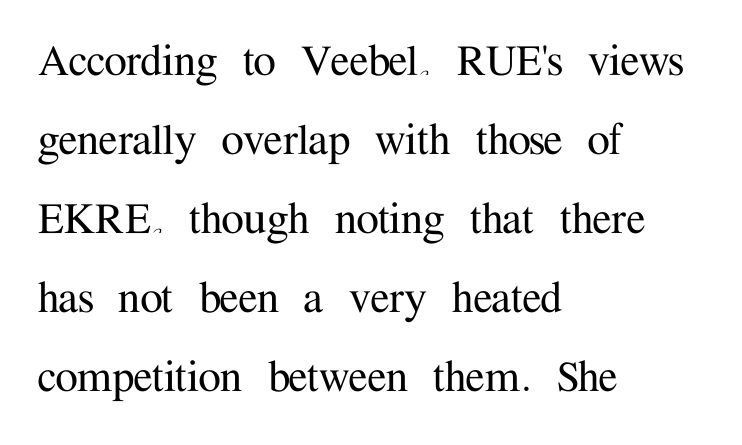
These lines sit exactly where default settings would place them. Small tapered or slab feet sit at the stroke ends, so this counts as serif. In terms of posture, this sample is upright. Glance below the letters and you will spot only blank space. This sample has the flowing, uneven cadence of proportional lettering. Does the copy run flush right? No — it runs flush left.
